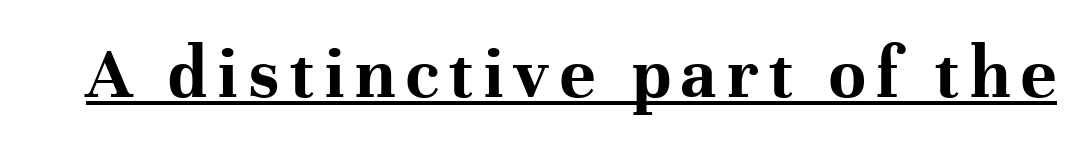
The image shows 75 px bold serif type, upright; set underlined; high stroke contrast and a medium x-height.
